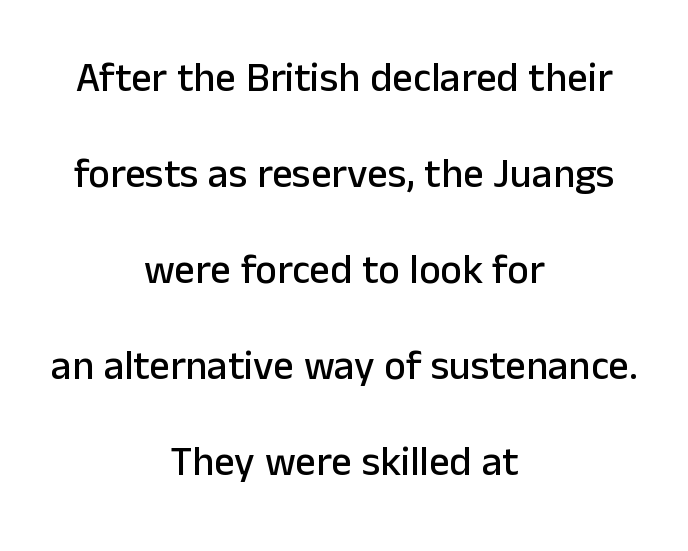
What kind of face is this? One without serifs — a sans. Tall strokes in this sample are plumb rather than angled. Each letter keeps its own natural width here, so spacing adapts to shape. Visually the block forms a symmetrical silhouette, jagged on both flanks.
